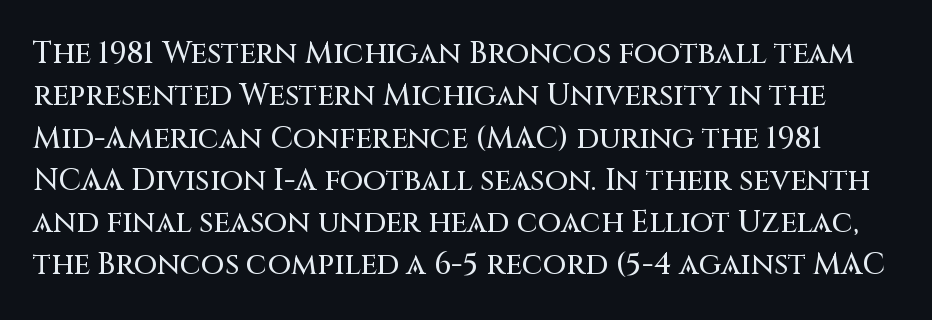
{"serif": "no", "italic": "no", "width": "normal", "stroke_contrast": "medium", "x_height": "large", "monospaced": "no", "underline": "no", "line_spacing": "normal", "line_spacing_ratio": 1.41, "letter_spacing": "normal", "letter_spacing_em": 0.0, "glyph_px": 30}
